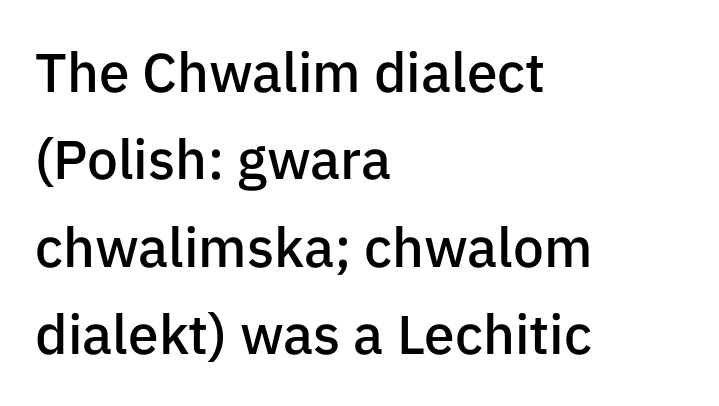
The image shows 55 px semibold sans-serif type, upright; set left-aligned, normal line spacing (1.59x), normal letter spacing, not underlined; low stroke contrast and a medium x-height.
